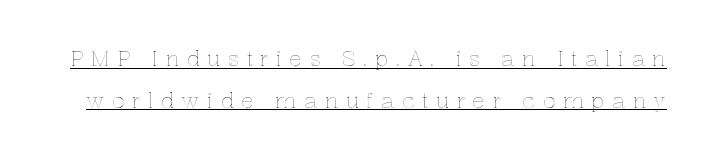
The typography opts for an upright posture over an oblique one. The horizontal fit of the characters is loose and conspicuously gappy. The space between consecutive lines is lavish. The lettering is marked with a stroke running underneath it.
